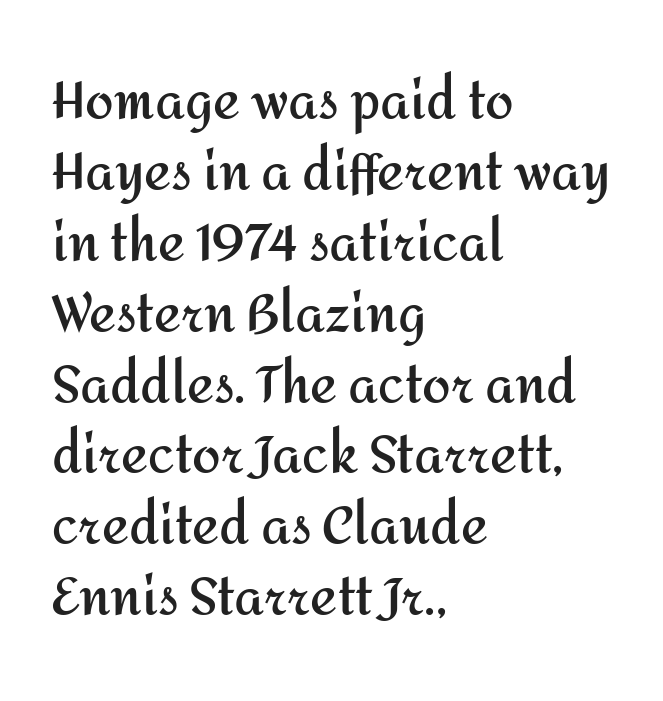
Q: Is the text bold? A: Yes.
Q: Is the text italic (slanted)? A: No, it is upright.
Q: Is the typeface a serif or a sans-serif typeface? A: Sans-serif.
Q: Is the text underlined? A: No.
Q: How is the paragraph aligned? A: Left-aligned.
Q: Is the spacing between letters normal or unusually wide? A: Normal.
Q: Is the spacing between lines tight, normal or loose? A: Normal.
Q: Width (condensed, normal, or wide)? A: Normal.
Q: Stroke contrast? A: Medium.
Q: x-height? A: Medium.
Q: Monospaced? A: No.
